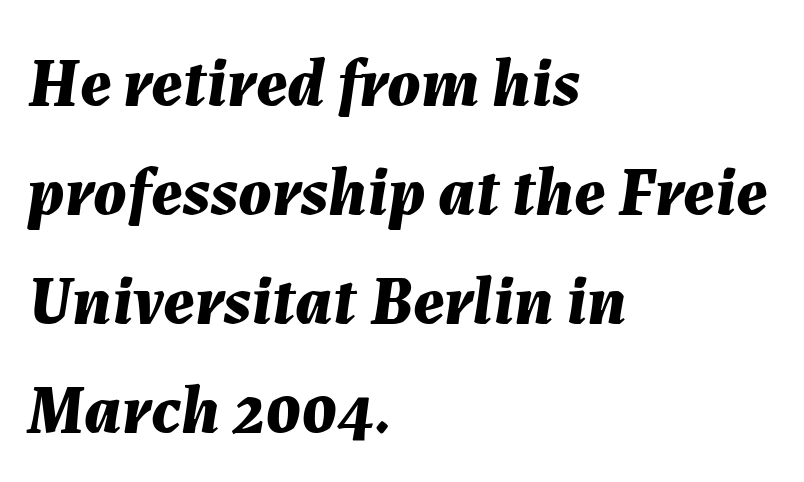
Q: Is the text bold? A: Yes.
Q: Is the text italic (slanted)? A: Yes, it leans right by about 7 degrees.
Q: Is the text underlined? A: No.
Q: How is the paragraph aligned? A: Left-aligned.
Q: Is the spacing between letters normal or unusually wide? A: Normal.
Q: Is the spacing between lines tight, normal or loose? A: Normal.
Q: Width (condensed, normal, or wide)? A: Normal.
Q: Stroke contrast? A: Medium.
Q: x-height? A: Medium.
Q: Monospaced? A: No.
